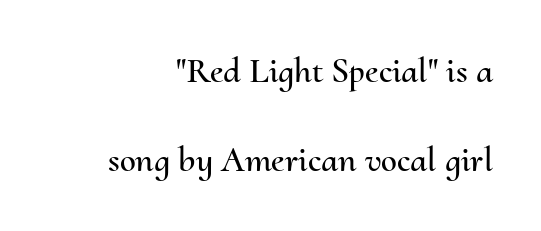
Here the designer chose a conventional face with non-uniform glyph widths. The typography opts for an upright posture over an oblique one. Words float on clear page, feet unadorned. You could fit nearly another row in the gap between these rows. In terms of letterspacing, this is plain default setting.
